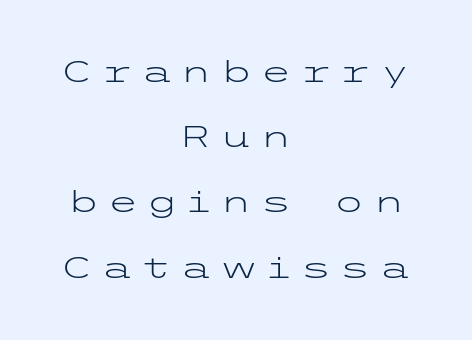
You could only call the tracking loose — the letters float apart. Anything drawn beneath the words? Only blank space. Heft: none added — not bold. The font's upright variant was chosen for this text. A sans-serif font was chosen for this passage.
